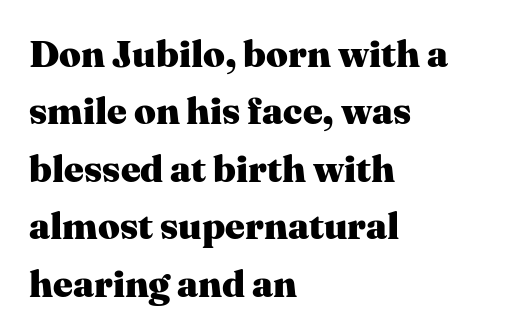
Q: Is the text bold? A: Yes.
Q: Is the text italic (slanted)? A: No, it is upright.
Q: Is the typeface a serif or a sans-serif typeface? A: Serif.
Q: Is the text underlined? A: No.
Q: How is the paragraph aligned? A: Left-aligned.
Q: Is the spacing between letters normal or unusually wide? A: Normal.
Q: Is the spacing between lines tight, normal or loose? A: Normal.
Q: Width (condensed, normal, or wide)? A: Normal.
Q: Stroke contrast? A: Medium.
Q: x-height? A: Medium.
Q: Monospaced? A: No.
